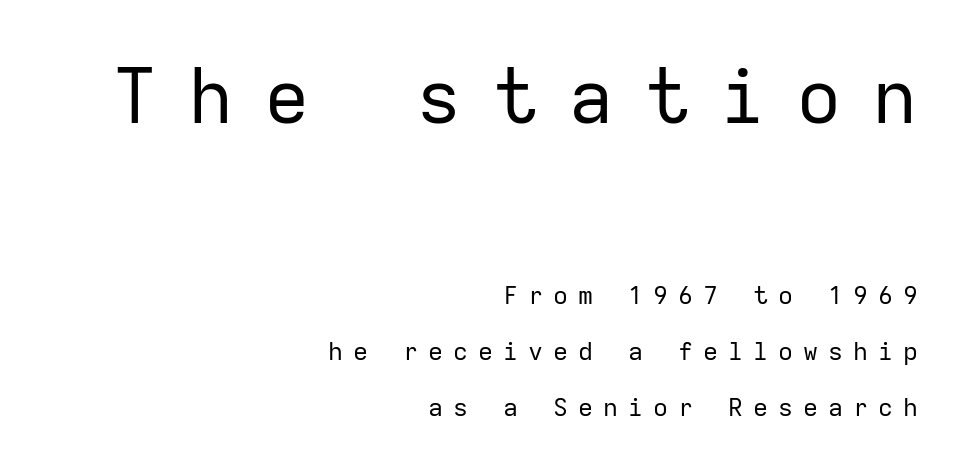
{"serif": "no", "italic": "no", "bold": "no", "weight": "regular", "width": "normal", "stroke_contrast": "low", "x_height": "medium", "monospaced": "yes", "underline": "no", "align": "right", "line_spacing": "loose", "line_spacing_ratio": 2.23, "letter_spacing": "wide", "letter_spacing_em": 0.4, "larger_block": "first", "size_ratio": 3.04, "glyph_px": 76}
